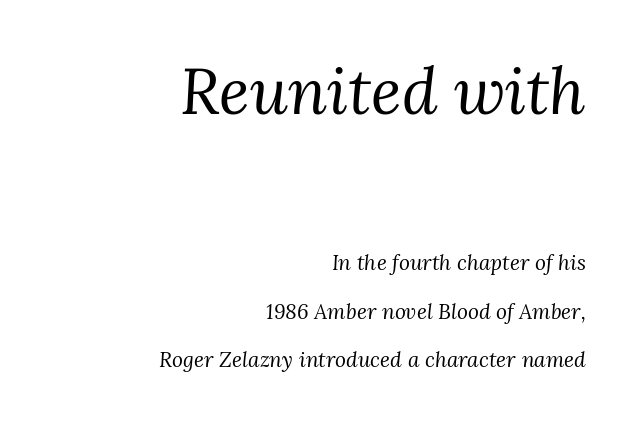
The image shows 64 px regular-weight serif type, italic (leaning right); set right-aligned, loose line spacing (2.31x), normal letter spacing, not underlined; the first (top) block is 3.05x larger; medium stroke contrast and a medium x-height.
